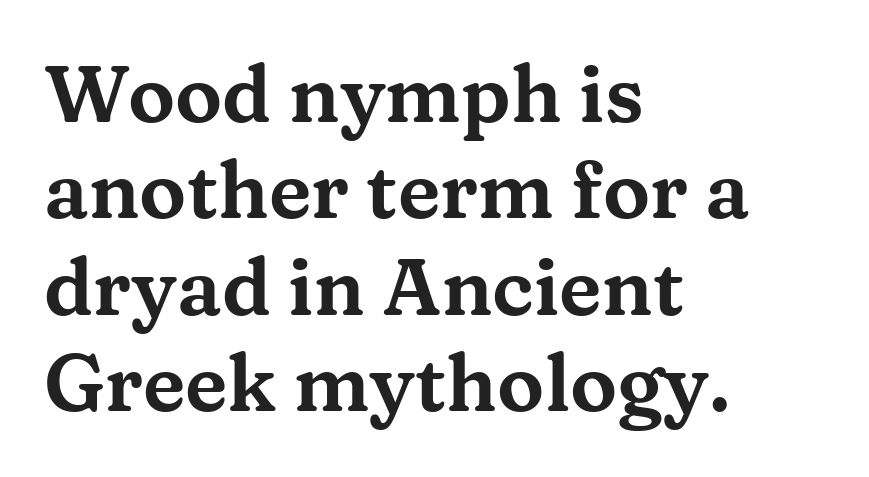
{"serif": "yes", "italic": "no", "width": "wide", "stroke_contrast": "medium", "x_height": "medium", "monospaced": "no", "underline": "no", "align": "left", "line_spacing_ratio": 1.22, "letter_spacing": "normal", "letter_spacing_em": 0.0, "glyph_px": 79}
